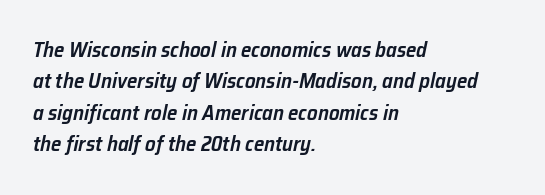
{"italic": "yes", "lean": "right", "slant_degrees": 12, "bold": "semi", "underline": "no", "align": "left", "line_spacing": "normal", "line_spacing_ratio": 1.5, "letter_spacing": "normal", "letter_spacing_em": 0.0, "glyph_px": 21}
